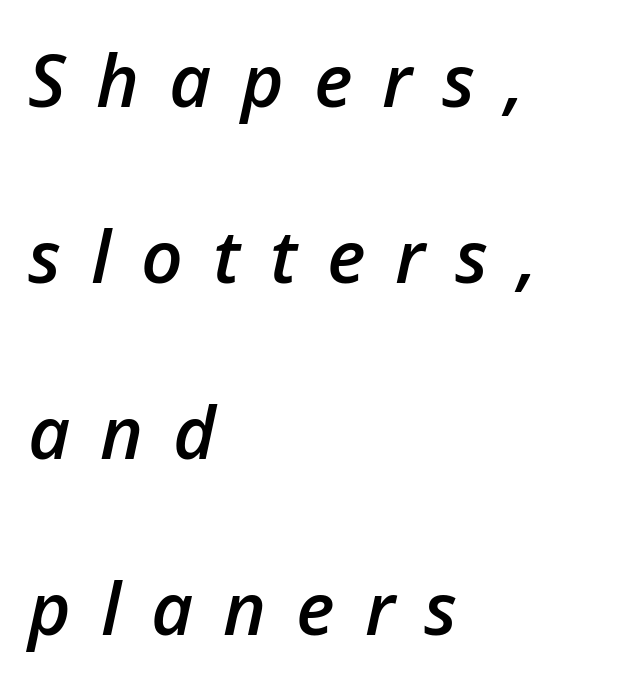
{"italic": "yes", "lean": "right", "slant_degrees": 12, "bold": "semi", "weight": "semibold", "width": "normal", "stroke_contrast": "low", "x_height": "medium", "monospaced": "no", "underline": "no", "align": "left", "line_spacing": "loose", "line_spacing_ratio": 2.41, "letter_spacing": "wide", "letter_spacing_em": 0.41, "glyph_px": 73}
